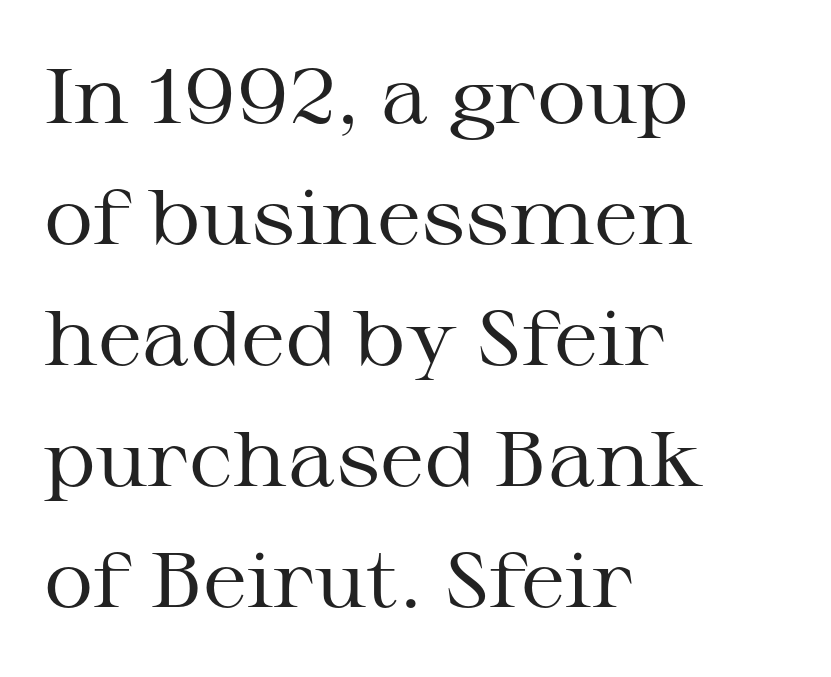
Q: Is the text bold? A: No.
Q: Is the text italic (slanted)? A: No, it is upright.
Q: Is the typeface a serif or a sans-serif typeface? A: Serif.
Q: Is the text underlined? A: No.
Q: How is the paragraph aligned? A: Left-aligned.
Q: Is the spacing between letters normal or unusually wide? A: Normal.
Q: Is the spacing between lines tight, normal or loose? A: Normal.
Q: Width (condensed, normal, or wide)? A: Wide.
Q: Stroke contrast? A: Medium.
Q: x-height? A: Medium.
Q: Monospaced? A: No.
